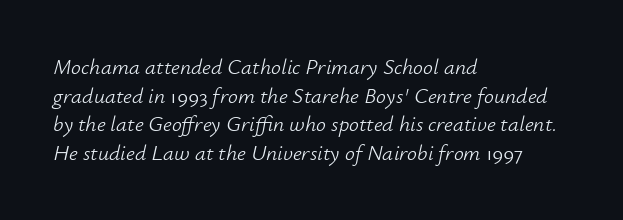
Q: Is the text bold? A: No.
Q: Is the text italic (slanted)? A: Yes, it leans right by about 12 degrees.
Q: Is the text underlined? A: No.
Q: How is the paragraph aligned? A: Left-aligned.
Q: Is the spacing between letters normal or unusually wide? A: Normal.
Q: Is the spacing between lines tight, normal or loose? A: Normal.
